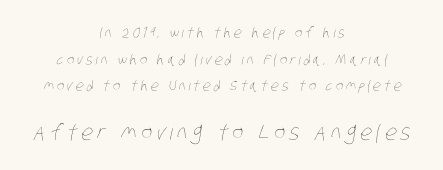
Words appear elongated and porous because spacing is wide. You get the small type first, then a jump to larger type. The typesetter chose a symmetrical, centered arrangement here. Underline: absent. The weight tops out at a normal text grade.
